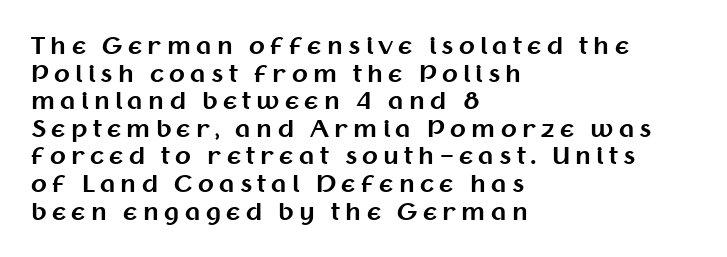
The image shows 23 px bold type, upright; set left-aligned, line spacing 1.2x, unusually wide letter spacing (+0.23 em), not underlined.
